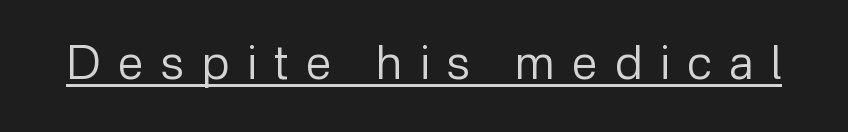
The image shows 47 px regular-weight sans-serif type, upright; set unusually wide letter spacing (+0.37 em), underlined; low stroke contrast and a medium x-height.
